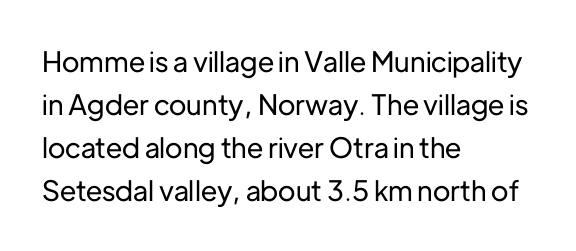
Vertically, the passage feels balanced, rows spaced as you'd expect. What kind of face is this? One without serifs — a sans. Here the designer chose a conventional face with non-uniform glyph widths. Look at the tracking — it's just the regular setting, nothing added. Designer's note — italics off, roman on.
